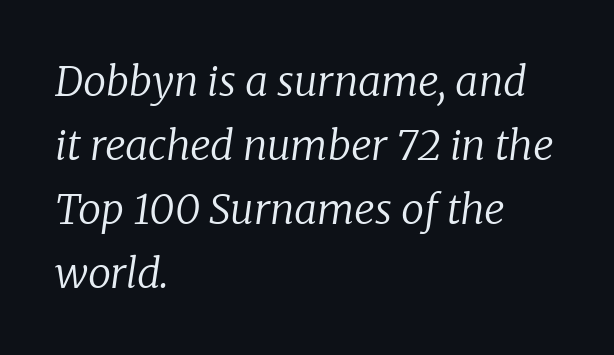
The image shows 41 px regular-weight serif type, italic (leaning right); set left-aligned, normal line spacing (1.56x), normal letter spacing, not underlined; low stroke contrast and a medium x-height.
